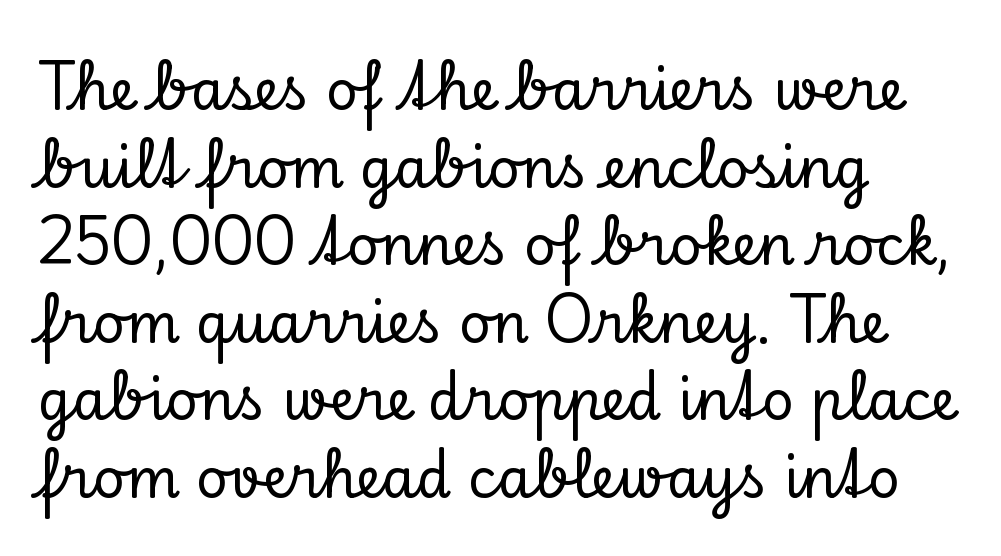
Does the copy run flush right? No — it runs flush left. If you drew a line through each stem, it would be perfectly vertical. Note the varied advance widths — an 'i' is clearly narrower than an 'm'. Rule under the text: the space is simply empty. The lines sit at an ordinary, default distance from one another.
